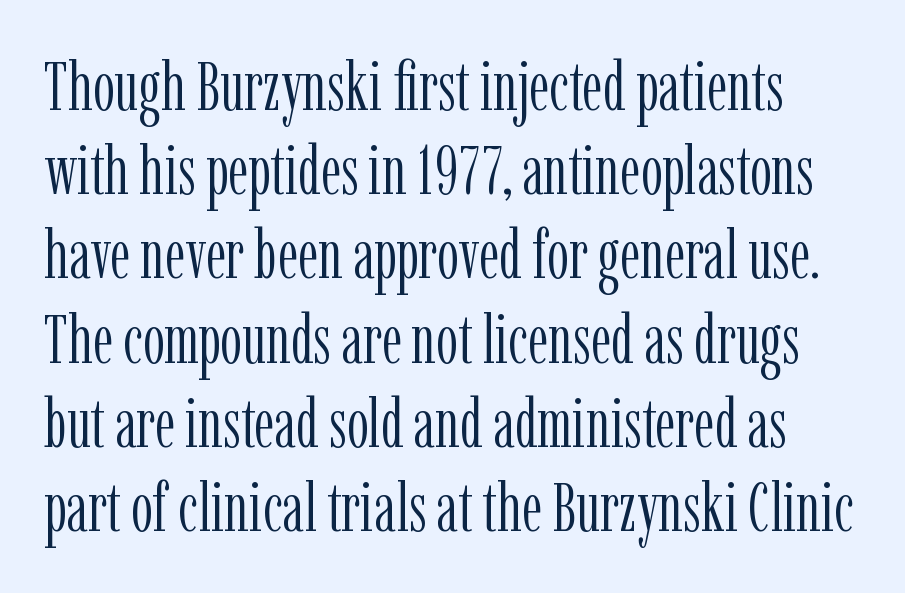
The gaps between neighbouring characters are ordinary and unremarkable. Character widths vary here, with narrow letters taking less room than wide ones. Type style note: has serifs. The space directly below the letters is spotless.
